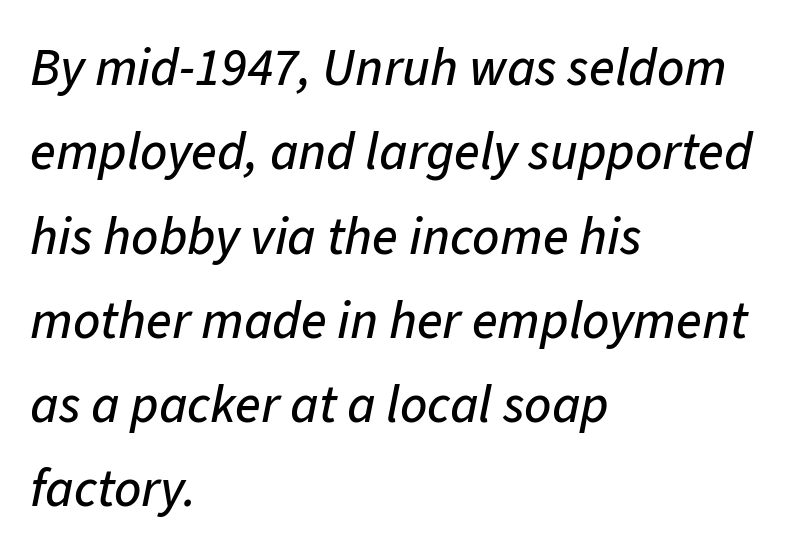
The image shows 53 px text type, italic (leaning right); set left-aligned, normal line spacing (1.59x), normal letter spacing, not underlined; low stroke contrast and a medium x-height.
